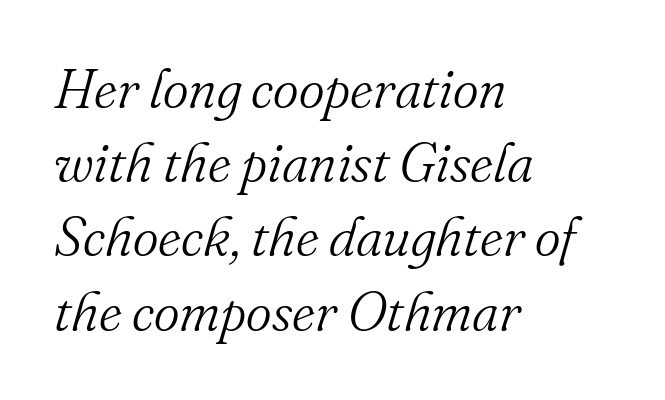
The image shows 55 px light serif type, italic (leaning right); set left-aligned, normal line spacing (1.35x), normal letter spacing, not underlined; medium stroke contrast and a small x-height.
